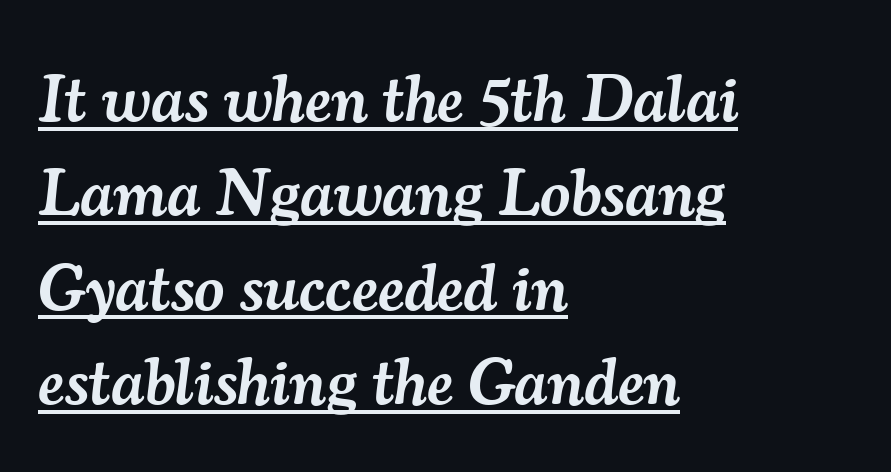
The image shows 66 px semibold serif type, italic (leaning right); set left-aligned, normal line spacing (1.43x), normal letter spacing, underlined; medium stroke contrast and a small x-height.
